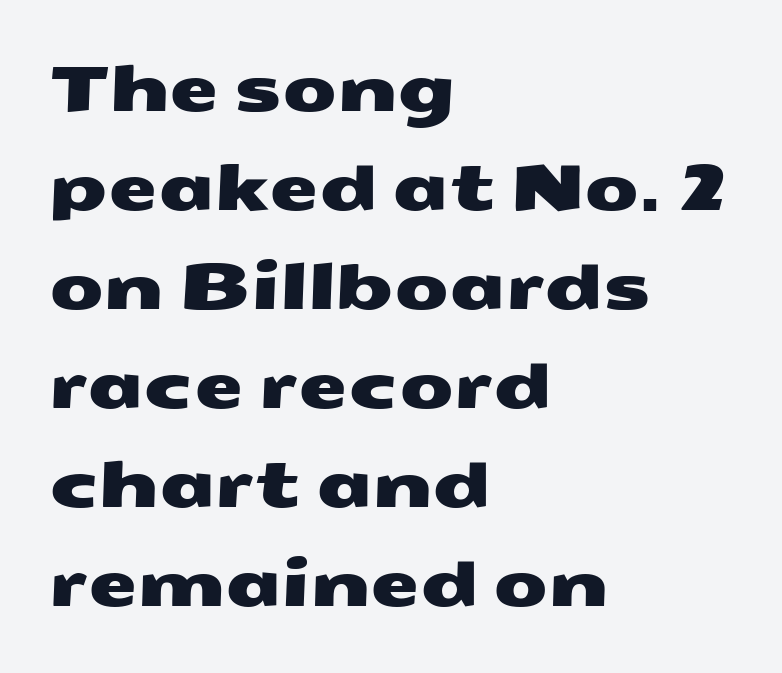
{"serif": "no", "width": "wide", "stroke_contrast": "medium", "x_height": "medium", "monospaced": "no", "underline": "no", "align": "left", "line_spacing": "normal", "line_spacing_ratio": 1.57, "letter_spacing": "normal", "letter_spacing_em": 0.0, "glyph_px": 63}
